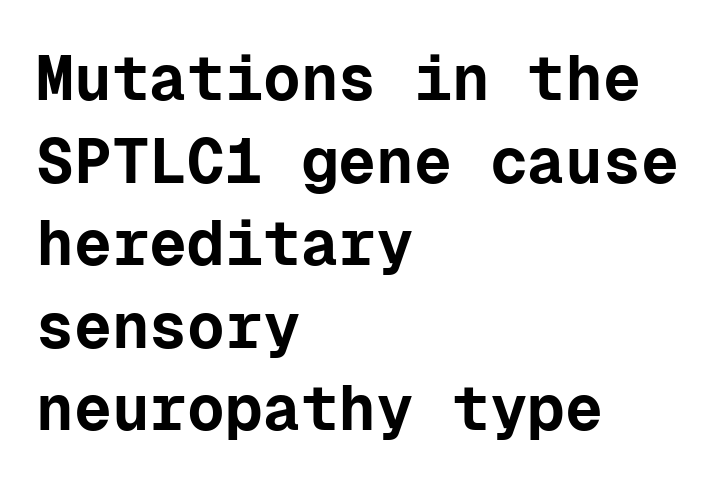
Pretty heavy lettering here — definitely bold. A typesetter would call this monospace, since all characters share one set width. No italicization has been applied; the sample stays upright. The line texture is even and compact thanks to regular tracking.
